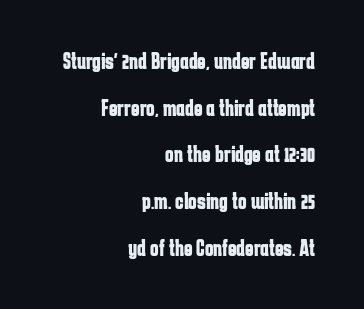
{"italic": "no", "bold": "yes", "underline": "no", "align": "right", "line_spacing": "loose", "line_spacing_ratio": 2.03, "letter_spacing": "normal", "letter_spacing_em": 0.0, "glyph_px": 23}
